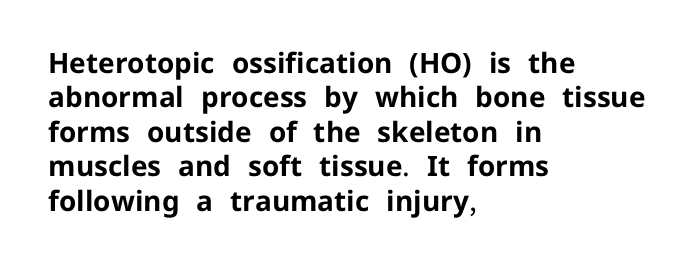
{"serif": "no", "italic": "no", "bold": "yes", "weight": "bold", "width": "normal", "stroke_contrast": "low", "x_height": "medium", "monospaced": "no", "underline": "no", "align": "left", "line_spacing_ratio": 1.23, "letter_spacing": "normal", "letter_spacing_em": 0.0, "glyph_px": 28}
